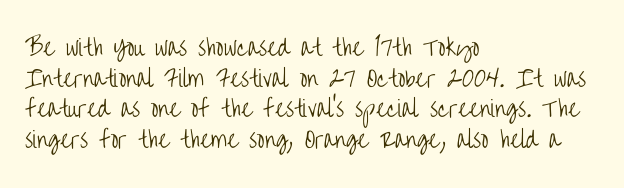
Here the glyphs are tracked normally, forming tight word shapes. This sample keeps an unexceptional amount of space between lines. Every character sits straight up, as roman type does. Each stroke keeps to a modest, everyday thickness or less. This rendering uses left alignment, leaving the right contour irregular. Descenders are the only things crossing below the line.
